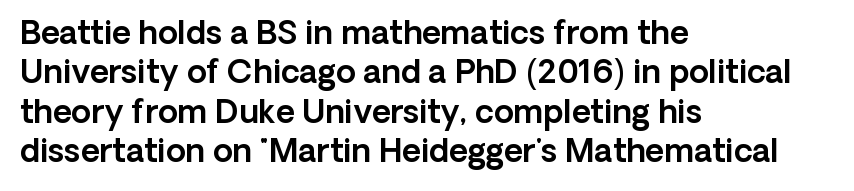
The image shows 32 px sans-serif type, upright; set left-aligned, line spacing 1.23x, normal letter spacing, not underlined; a medium x-height.
